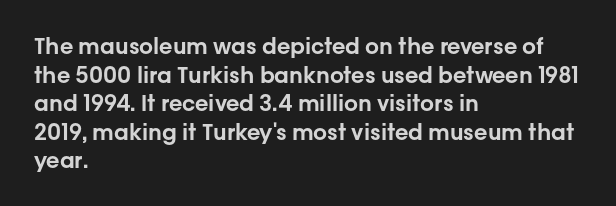
A normal amount of white space separates one row of letters from the next. Unmarked baselines from the first word to the last. These lines were composed using upright roman letters. Compared with typical body copy, the letter spacing here is the same. Line beginnings align vertically; line endings do not.
